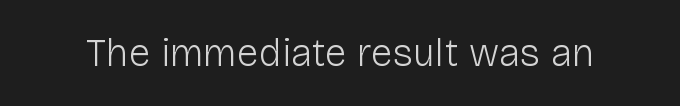
{"serif": "no", "italic": "no", "bold": "no", "weight": "light", "width": "normal", "stroke_contrast": "low", "x_height": "medium", "monospaced": "no", "underline": "no", "letter_spacing": "normal", "letter_spacing_em": 0.0, "glyph_px": 39}
